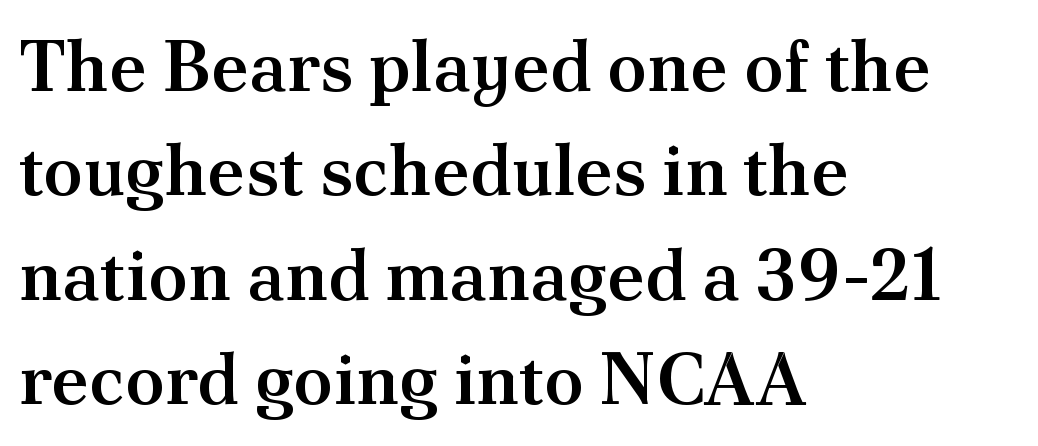
The image shows 72 px semibold serif type, upright; set left-aligned, normal line spacing (1.45x), normal letter spacing, not underlined; medium stroke contrast and a small x-height.
